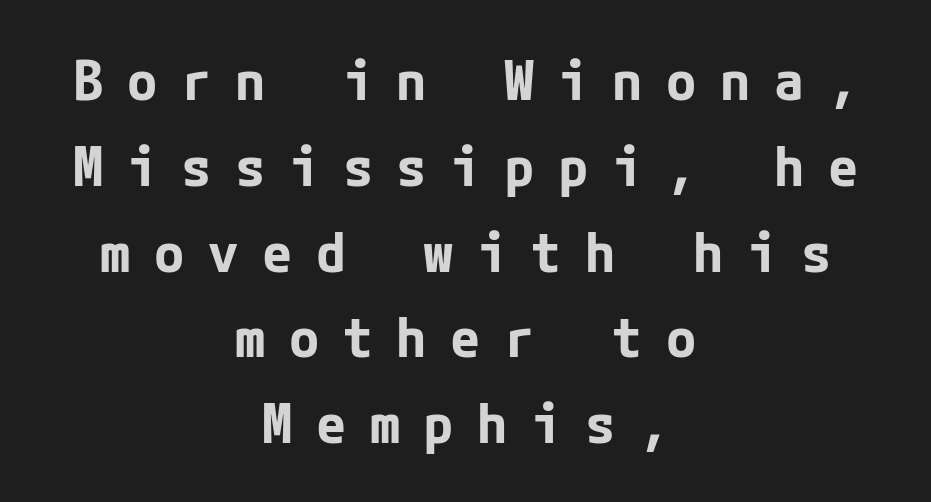
Q: Is the text bold? A: Yes.
Q: Is the text italic (slanted)? A: No, it is upright.
Q: Is the typeface a serif or a sans-serif typeface? A: Sans-serif.
Q: Is the text underlined? A: No.
Q: How is the paragraph aligned? A: Centered.
Q: Is the spacing between letters normal or unusually wide? A: Unusually wide.
Q: Is the spacing between lines tight, normal or loose? A: Normal.
Q: Width (condensed, normal, or wide)? A: Normal.
Q: Stroke contrast? A: Low.
Q: x-height? A: Medium.
